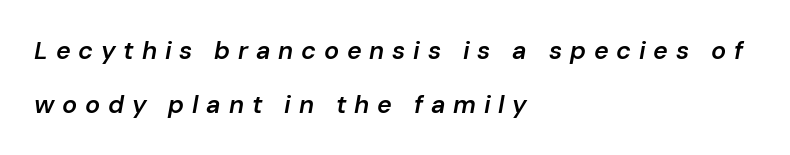
The image shows 25 px text type, italic (leaning right); set left-aligned, loose line spacing (2.15x), unusually wide letter spacing (+0.31 em), not underlined.
